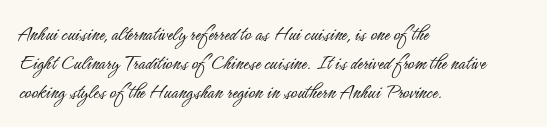
Q: Is the text bold? A: No.
Q: Is the text italic (slanted)? A: Yes.
Q: Is the text underlined? A: No.
Q: How is the paragraph aligned? A: Left-aligned.
Q: Is the spacing between letters normal or unusually wide? A: Normal.
Q: Is the spacing between lines tight, normal or loose? A: Normal.
